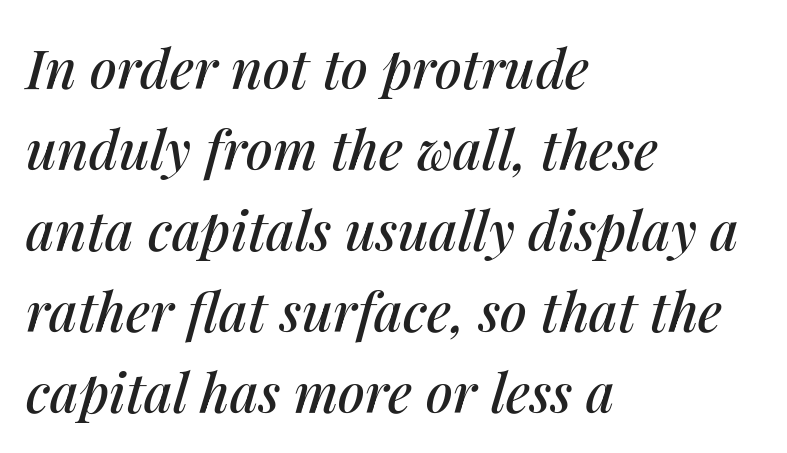
The image shows 54 px text type, italic (leaning right); set left-aligned, normal line spacing (1.5x), normal letter spacing, not underlined; medium stroke contrast and a medium x-height.
